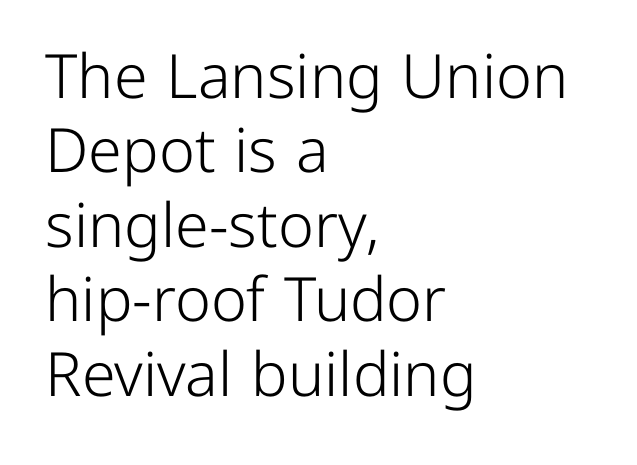
Q: Is the text bold? A: No.
Q: Is the text italic (slanted)? A: No, it is upright.
Q: Is the typeface a serif or a sans-serif typeface? A: Sans-serif.
Q: Is the text underlined? A: No.
Q: How is the paragraph aligned? A: Left-aligned.
Q: Is the spacing between letters normal or unusually wide? A: Normal.
Q: Width (condensed, normal, or wide)? A: Normal.
Q: Stroke contrast? A: Low.
Q: x-height? A: Medium.
Q: Monospaced? A: No.
